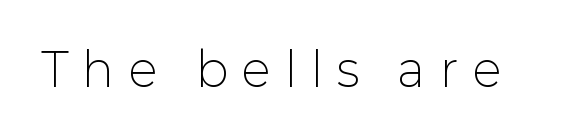
Q: Is the text bold? A: No.
Q: Is the text italic (slanted)? A: No, it is upright.
Q: Is the typeface a serif or a sans-serif typeface? A: Sans-serif.
Q: Is the text underlined? A: No.
Q: Is the spacing between letters normal or unusually wide? A: Unusually wide.
Q: Width (condensed, normal, or wide)? A: Normal.
Q: Stroke contrast? A: Low.
Q: x-height? A: Medium.
Q: Monospaced? A: No.
